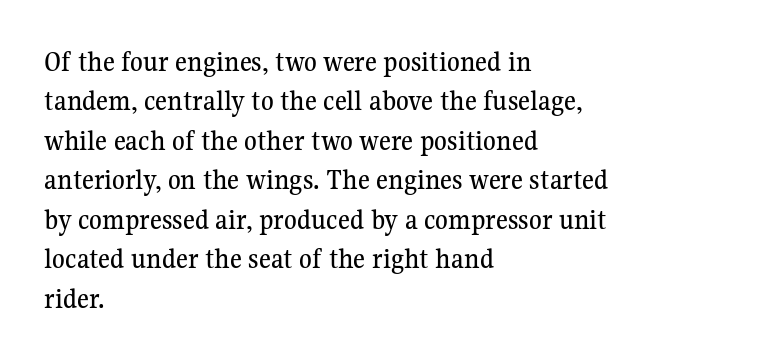
{"serif": "yes", "italic": "no", "width": "normal", "stroke_contrast": "medium", "x_height": "medium", "monospaced": "no", "underline": "no", "align": "left", "line_spacing": "normal", "line_spacing_ratio": 1.36, "letter_spacing": "normal", "letter_spacing_em": 0.0, "glyph_px": 29}
